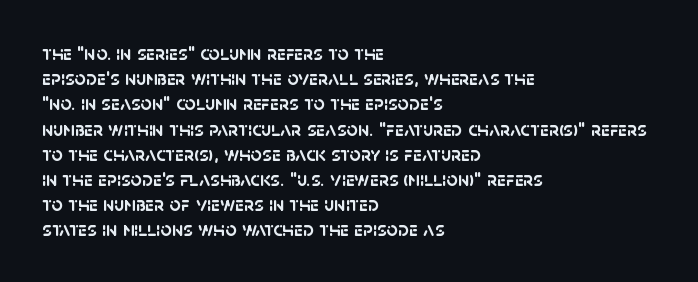
Q: Is the text bold? A: Yes.
Q: Is the text underlined? A: No.
Q: How is the paragraph aligned? A: Left-aligned.
Q: Is the spacing between letters normal or unusually wide? A: Normal.
Q: Is the spacing between lines tight, normal or loose? A: Normal.
